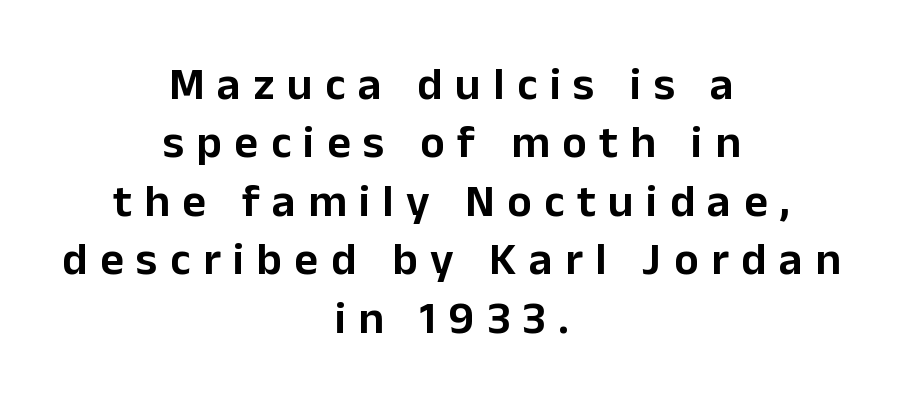
{"serif": "no", "italic": "no", "width": "normal", "stroke_contrast": "low", "x_height": "medium", "monospaced": "no", "underline": "no", "align": "center", "line_spacing": "normal", "line_spacing_ratio": 1.27, "letter_spacing": "wide", "letter_spacing_em": 0.27, "glyph_px": 46}
